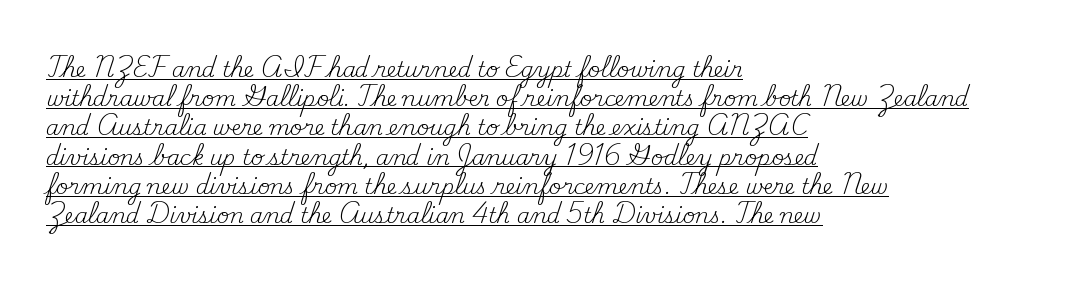
The image shows 21 px text type; set left-aligned, normal line spacing (1.39x), normal letter spacing, underlined.
